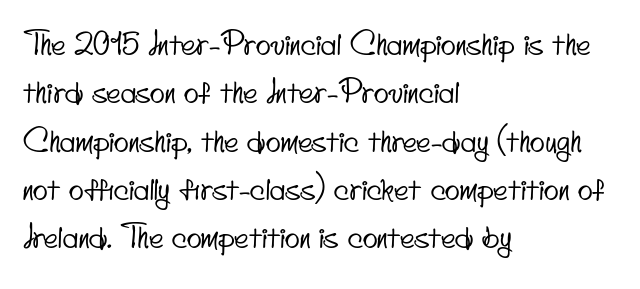
{"serif": "no", "width": "condensed", "stroke_contrast": "low", "x_height": "small", "monospaced": "no", "underline": "no", "align": "left", "line_spacing": "normal", "line_spacing_ratio": 1.56, "letter_spacing": "normal", "letter_spacing_em": 0.0, "glyph_px": 31}
